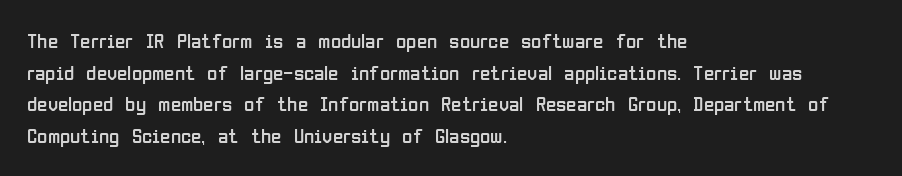
Style check: upright. Leftover space on each line is placed entirely after the last word. The rows are spaced the way most documents space them. The font is comparable to plain body text, perhaps lighter. Honestly, there is no underline to notice here at all. Nobody touched the tracking dial on this one.
